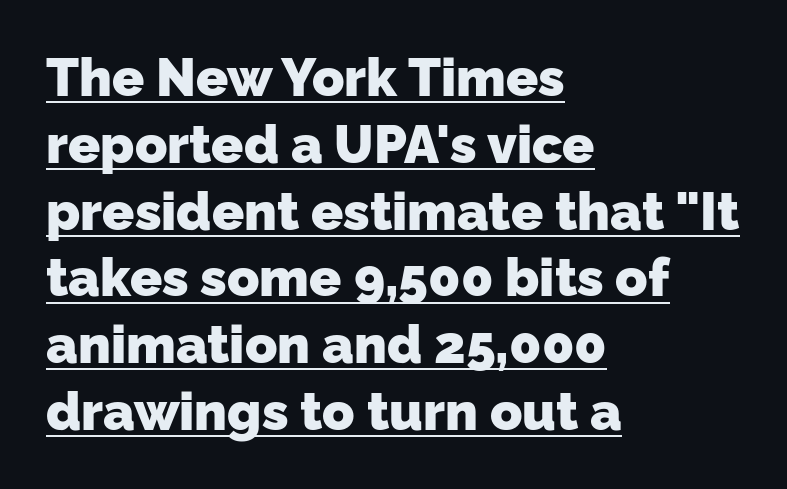
Q: Is the text bold? A: Yes.
Q: Is the typeface a serif or a sans-serif typeface? A: Sans-serif.
Q: Is the text underlined? A: Yes.
Q: How is the paragraph aligned? A: Left-aligned.
Q: Is the spacing between letters normal or unusually wide? A: Normal.
Q: Is the spacing between lines tight, normal or loose? A: Normal.
Q: Width (condensed, normal, or wide)? A: Normal.
Q: Stroke contrast? A: Low.
Q: x-height? A: Medium.
Q: Monospaced? A: No.
